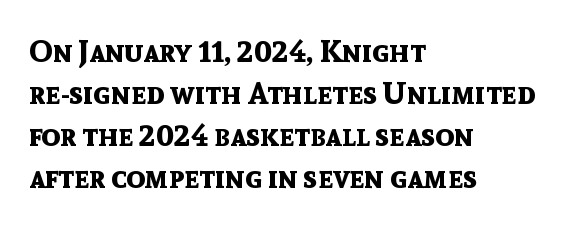
{"serif": "no", "italic": "no", "bold": "yes", "weight": "bold", "width": "normal", "x_height": "medium", "monospaced": "no", "underline": "no", "align": "left", "line_spacing": "normal", "line_spacing_ratio": 1.36, "letter_spacing": "normal", "letter_spacing_em": 0.0, "glyph_px": 31}
